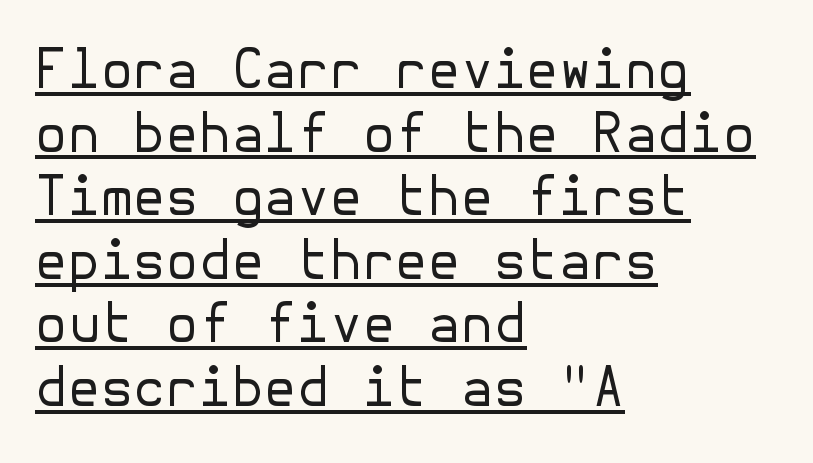
The image shows 53 px regular-weight sans-serif type, upright; set left-aligned, line spacing 1.2x, normal letter spacing, underlined; low stroke contrast and a medium x-height.
